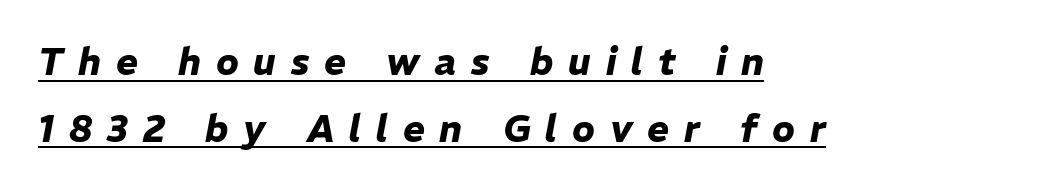
{"italic": "yes", "lean": "right", "slant_degrees": 11, "bold": "yes", "weight": "heavy", "width": "normal", "stroke_contrast": "low", "x_height": "medium", "monospaced": "no", "underline": "yes", "align": "left", "line_spacing_ratio": 1.8, "letter_spacing": "wide", "letter_spacing_em": 0.4, "glyph_px": 37}
